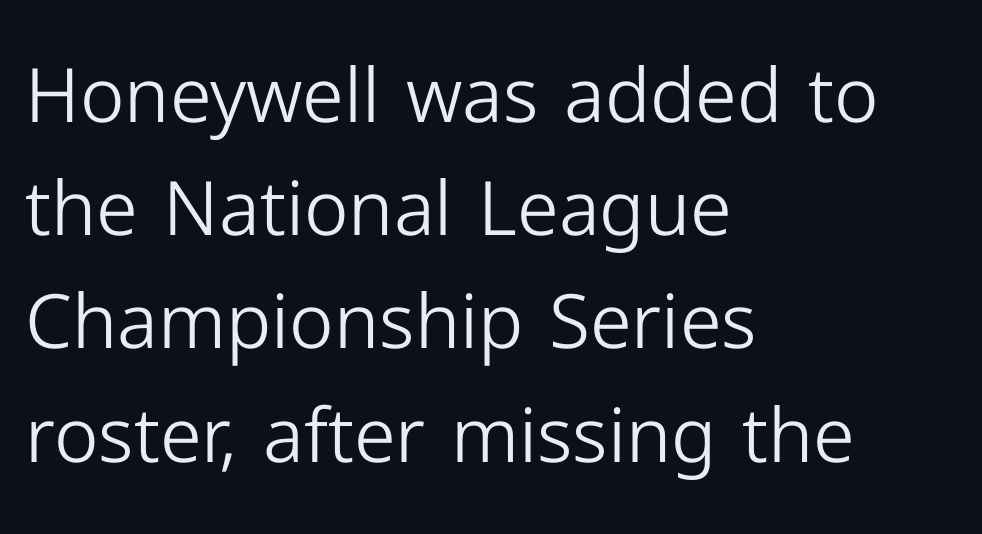
The image shows 75 px light sans-serif type, upright; set left-aligned, normal line spacing (1.51x), normal letter spacing, not underlined; low stroke contrast and a medium x-height.
